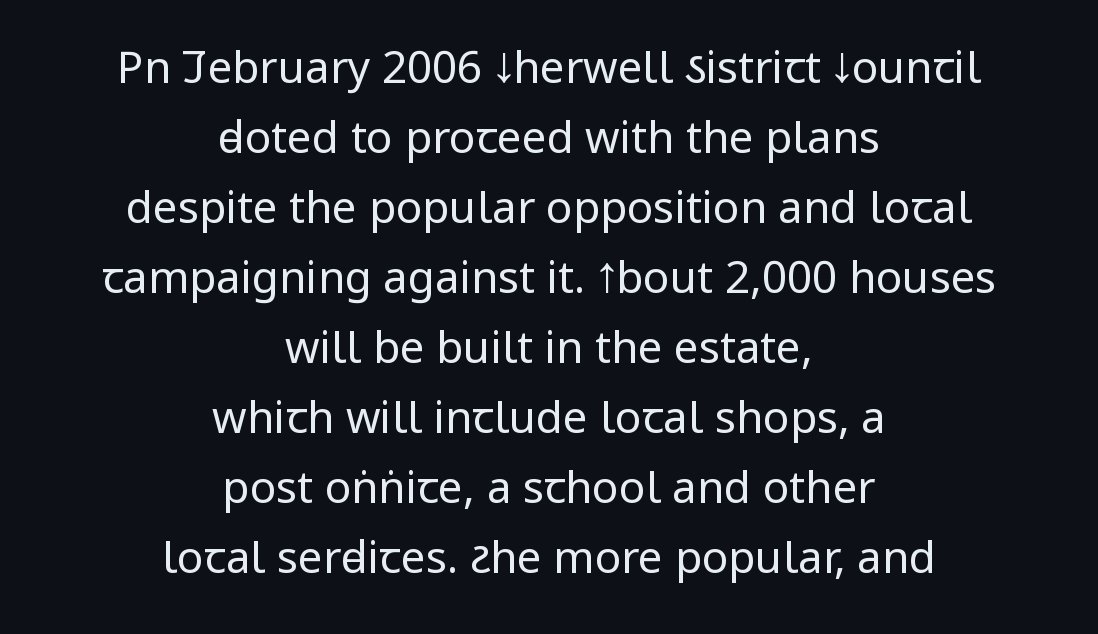
The specimen reads as upright at a glance. Alignment: centered. Does the leading feel generous? No, just average. On a weight scale, this lands at 450 or below.
